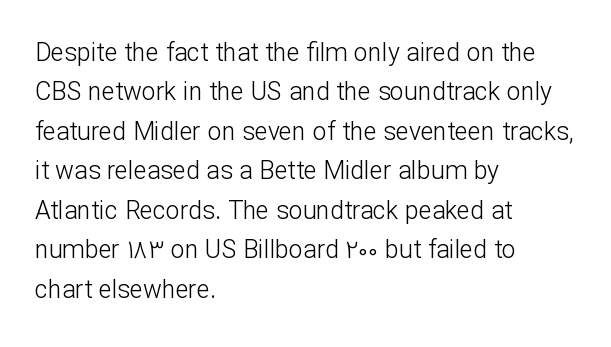
Q: Is the text bold? A: No.
Q: Is the text italic (slanted)? A: No, it is upright.
Q: Is the text underlined? A: No.
Q: How is the paragraph aligned? A: Left-aligned.
Q: Is the spacing between letters normal or unusually wide? A: Normal.
Q: Is the spacing between lines tight, normal or loose? A: Normal.
